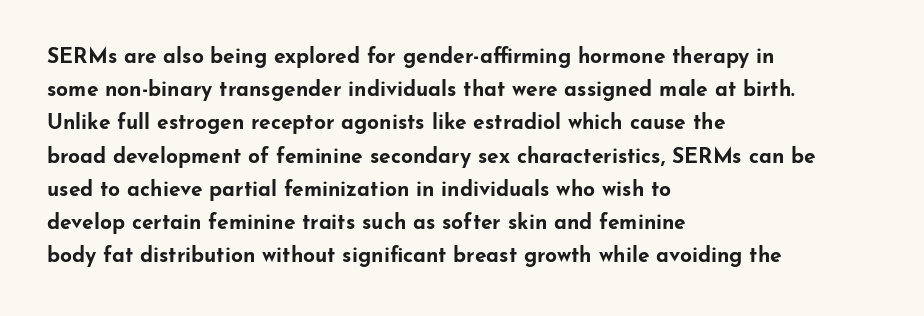
{"italic": "no", "bold": "yes", "underline": "no", "align": "left", "line_spacing": "normal", "line_spacing_ratio": 1.58, "letter_spacing": "normal", "letter_spacing_em": 0.0, "glyph_px": 21}
